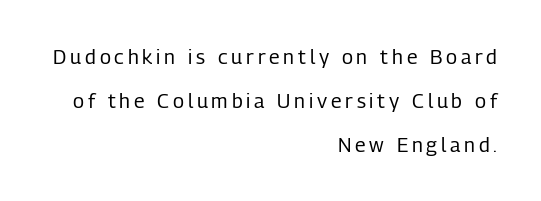
Q: Is the text bold? A: No.
Q: Is the text italic (slanted)? A: No, it is upright.
Q: Is the text underlined? A: No.
Q: How is the paragraph aligned? A: Right-aligned.
Q: Is the spacing between lines tight, normal or loose? A: Loose.
